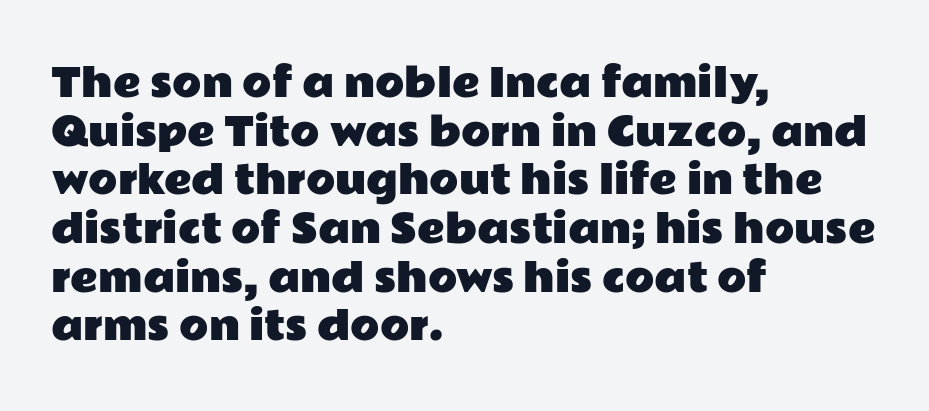
{"serif": "no", "italic": "no", "width": "wide", "stroke_contrast": "low", "x_height": "medium", "monospaced": "no", "underline": "no", "align": "left", "line_spacing": "normal", "line_spacing_ratio": 1.28, "letter_spacing": "normal", "letter_spacing_em": 0.0, "glyph_px": 38}
